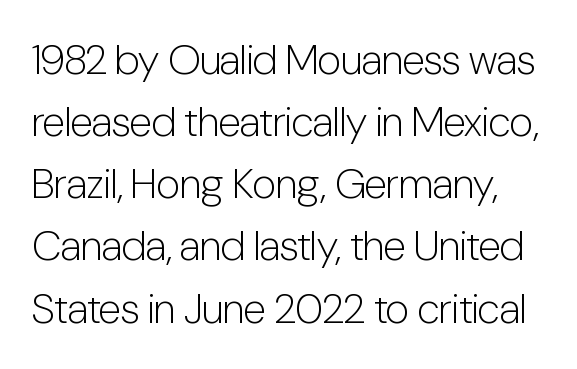
Q: Is the text bold? A: No.
Q: Is the text italic (slanted)? A: No, it is upright.
Q: Is the typeface a serif or a sans-serif typeface? A: Sans-serif.
Q: Is the text underlined? A: No.
Q: Is the spacing between letters normal or unusually wide? A: Normal.
Q: Is the spacing between lines tight, normal or loose? A: Normal.
Q: Width (condensed, normal, or wide)? A: Condensed.
Q: Stroke contrast? A: Low.
Q: x-height? A: Medium.
Q: Monospaced? A: No.
